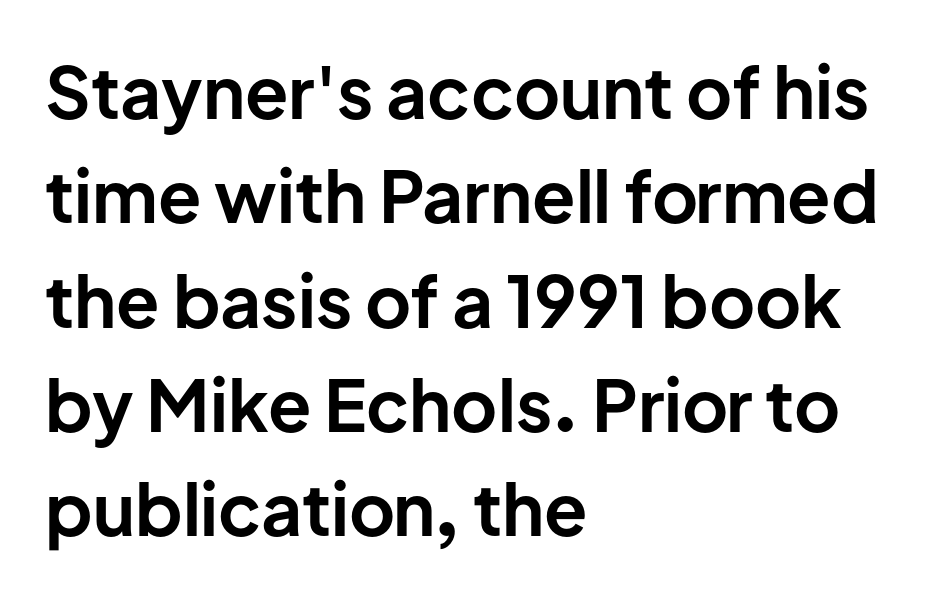
Q: Is the text bold? A: Yes.
Q: Is the text italic (slanted)? A: No, it is upright.
Q: Is the typeface a serif or a sans-serif typeface? A: Sans-serif.
Q: Is the text underlined? A: No.
Q: How is the paragraph aligned? A: Left-aligned.
Q: Is the spacing between letters normal or unusually wide? A: Normal.
Q: Is the spacing between lines tight, normal or loose? A: Normal.
Q: Width (condensed, normal, or wide)? A: Normal.
Q: Stroke contrast? A: Low.
Q: x-height? A: Medium.
Q: Monospaced? A: No.
